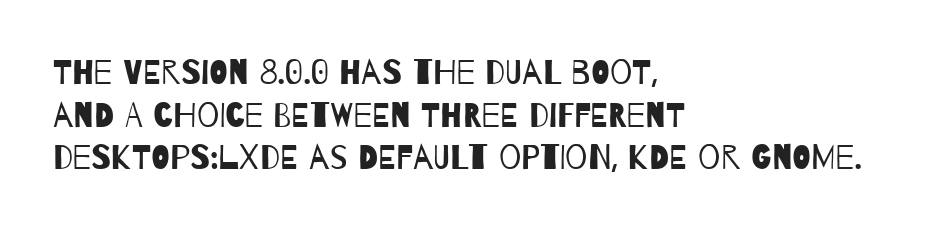
Any mark beneath the type? The region is blank. The compositor pushed each line to the left boundary. Honestly, the letter spacing is just normal — you wouldn't notice it. The weight would be labelled regular, book, light, or lighter still.
